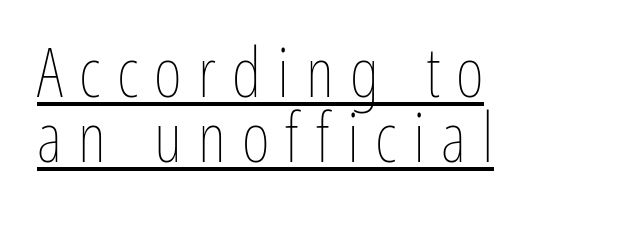
Bold? No — there's no thickening of the strokes. Every word sits above its own underline. The line-height multiplier appears low, near solid setting. What stands out about the letter spacing? Its width — letters are far apart. All the whitespace from short lines collects on the right.
